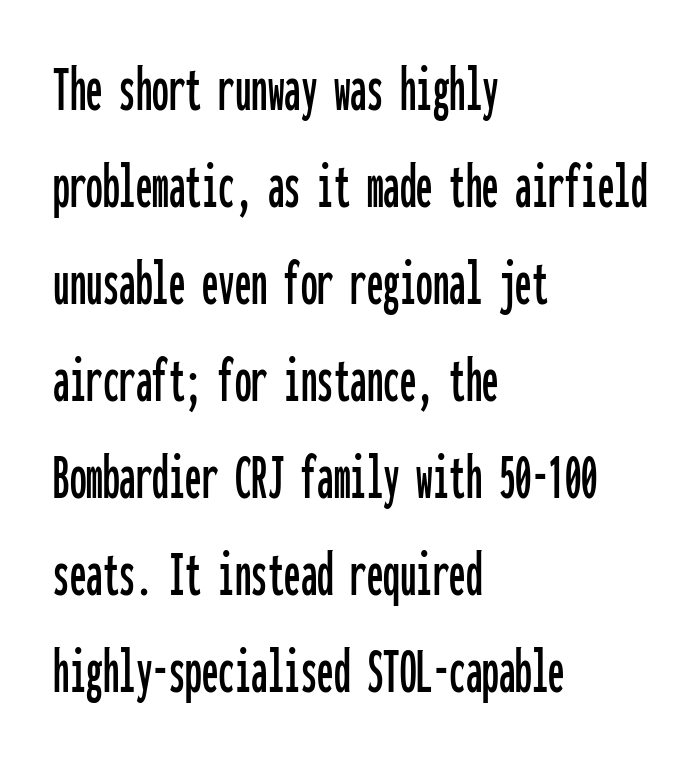
{"serif": "no", "italic": "no", "width": "condensed", "stroke_contrast": "low", "x_height": "medium", "monospaced": "yes", "underline": "no", "align": "left", "line_spacing": "normal", "line_spacing_ratio": 1.47, "letter_spacing": "normal", "letter_spacing_em": 0.0, "glyph_px": 66}
